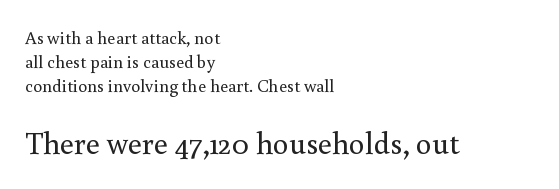
Visually the block forms a straight wall on the left and a jagged coastline on the right. The rendering uses a moderate line-height, typical for paragraphs. If you squint, the bottom block still reads clearly — it's the larger of the two. Descender tails drop into unmarked territory. A quiet, ordinary-to-light weight characterises the typeface.
